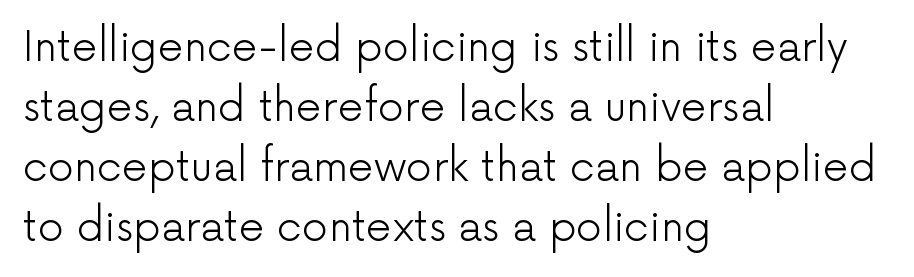
The image shows 41 px light sans-serif type, upright; set left-aligned, normal line spacing (1.46x), normal letter spacing, not underlined; low stroke contrast and a medium x-height.
